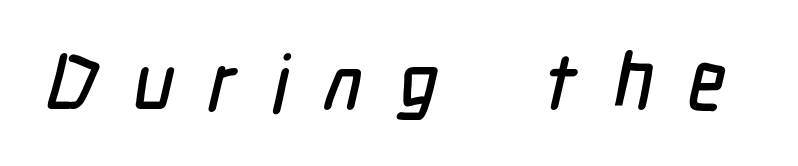
Q: Is the typeface a serif or a sans-serif typeface? A: Sans-serif.
Q: Is the text underlined? A: No.
Q: Is the spacing between letters normal or unusually wide? A: Unusually wide.
Q: Width (condensed, normal, or wide)? A: Condensed.
Q: Stroke contrast? A: Low.
Q: x-height? A: Medium.
Q: Monospaced? A: No.
